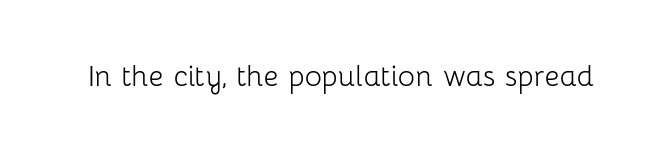
{"serif": "no", "italic": "no", "bold": "no", "weight": "light", "width": "normal", "stroke_contrast": "low", "x_height": "medium", "monospaced": "no", "underline": "no", "letter_spacing": "normal", "letter_spacing_em": 0.0, "glyph_px": 36}
